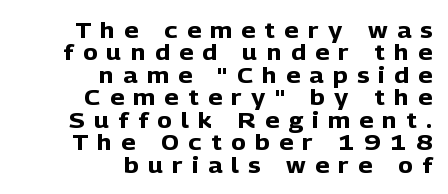
The image shows 22 px bold type, upright; set right-aligned, tight line spacing (1.02x), unusually wide letter spacing (+0.43 em), not underlined.
